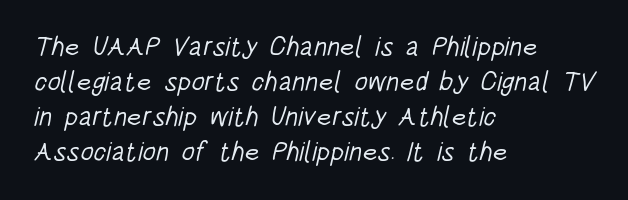
Q: Is the text bold? A: No.
Q: Is the text underlined? A: No.
Q: How is the paragraph aligned? A: Left-aligned.
Q: Is the spacing between letters normal or unusually wide? A: Normal.
Q: Is the spacing between lines tight, normal or loose? A: Normal.
